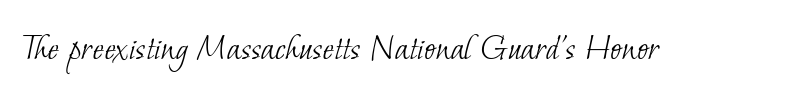
The image shows 38 px light serif type; set normal letter spacing, not underlined; low stroke contrast and a small x-height.
